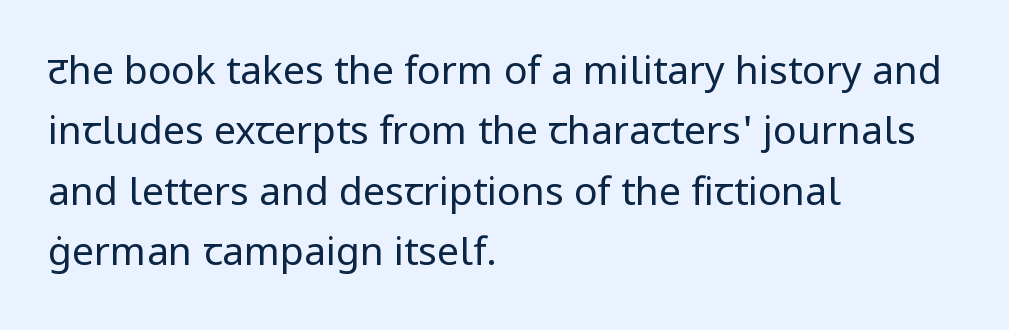
The space between consecutive lines is moderate. Serif or sans? Sans — the stroke terminals are bare. Stems here are at most as thick as an everyday book face. The foot of each line stays bare and open.
